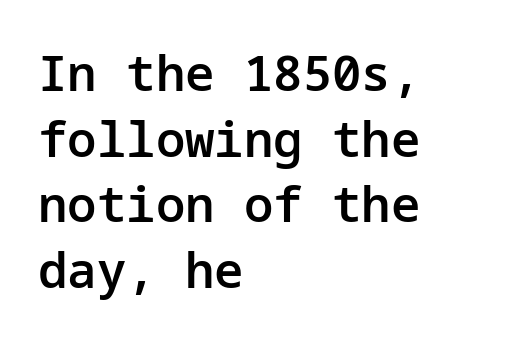
The image shows 49 px semibold sans-serif type, upright; set left-aligned, normal line spacing (1.34x), normal letter spacing, not underlined; low stroke contrast and a medium x-height.
